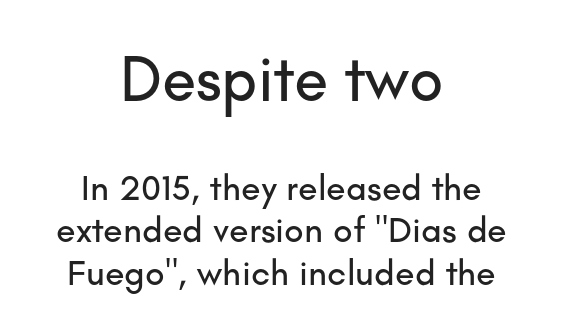
The image shows 63 px sans-serif type, upright; set centered, line spacing 1.18x, normal letter spacing, not underlined; the first (top) block is 1.75x larger; low stroke contrast and a small x-height.
